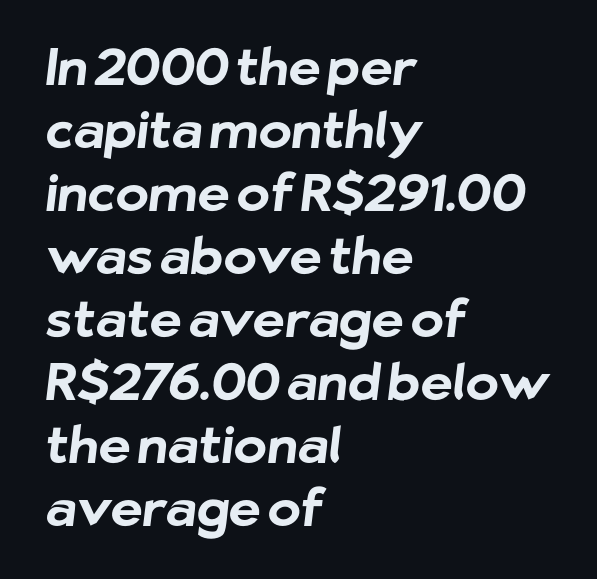
The image shows 50 px bold sans-serif type; set left-aligned, normal line spacing (1.26x), normal letter spacing, not underlined; low stroke contrast and a medium x-height.
